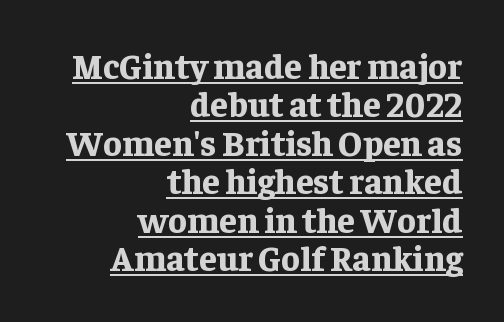
The image shows 35 px bold serif type, upright; set right-aligned, tight line spacing (1.1x), normal letter spacing, underlined; low stroke contrast and a medium x-height.
